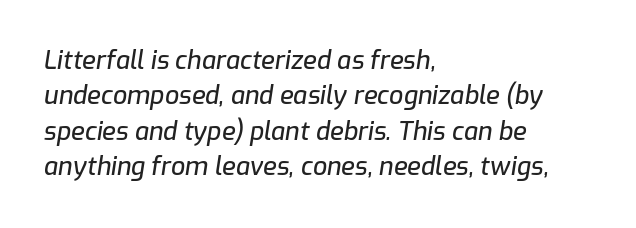
Characters follow at the spacing the type designer built in. Line spacing here is normal. Rendered with sloped, italic letterforms. Horizontal alignment here is leftward, the default for most running prose. Each row of text sits above clean, open space.
